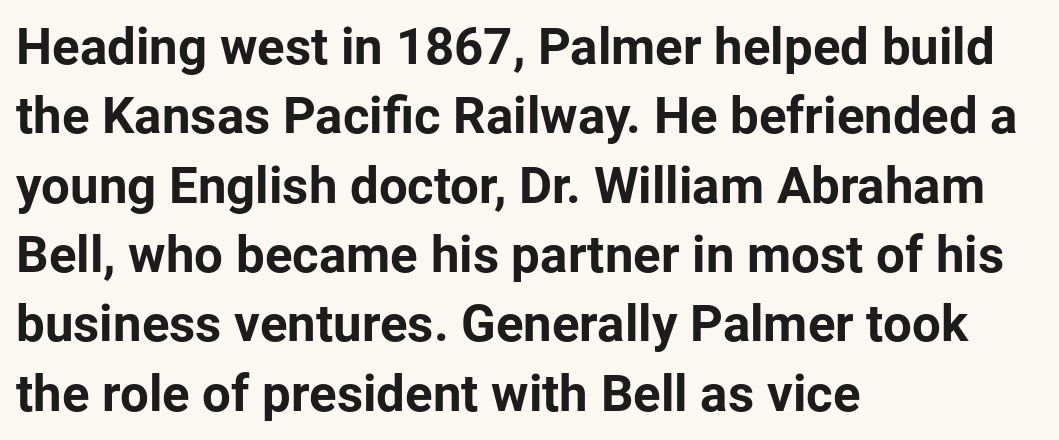
{"serif": "no", "italic": "no", "bold": "yes", "weight": "bold", "width": "normal", "stroke_contrast": "low", "x_height": "medium", "monospaced": "no", "underline": "no", "align": "left", "line_spacing": "normal", "line_spacing_ratio": 1.36, "letter_spacing": "normal", "letter_spacing_em": 0.0, "glyph_px": 51}
